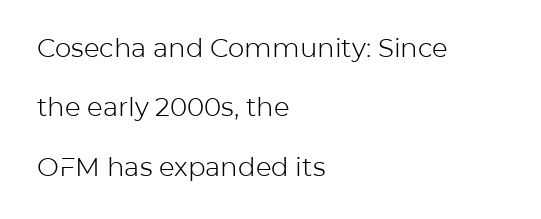
The image shows 26 px text type, upright; set left-aligned, loose line spacing (2.28x), normal letter spacing, not underlined.
